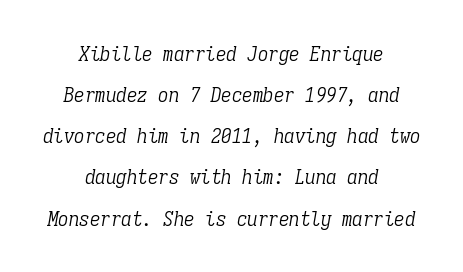
{"italic": "yes", "lean": "right", "slant_degrees": 9, "bold": "no", "underline": "no", "align": "center", "line_spacing": "loose", "line_spacing_ratio": 1.96, "letter_spacing": "normal", "letter_spacing_em": 0.0, "glyph_px": 21}
